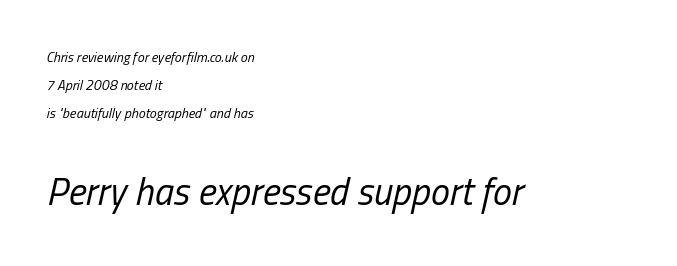
Q: Is the text bold? A: No.
Q: Is the text italic (slanted)? A: Yes, it leans right by about 13 degrees.
Q: Is the text underlined? A: No.
Q: How is the paragraph aligned? A: Left-aligned.
Q: Is the spacing between letters normal or unusually wide? A: Normal.
Q: Is the spacing between lines tight, normal or loose? A: Loose.
Q: Which block of text is set in a larger size, the first (top) or the second (bottom)? A: The second (bottom) one.
Q: Width (condensed, normal, or wide)? A: Condensed.
Q: Stroke contrast? A: Low.
Q: x-height? A: Medium.
Q: Monospaced? A: No.
